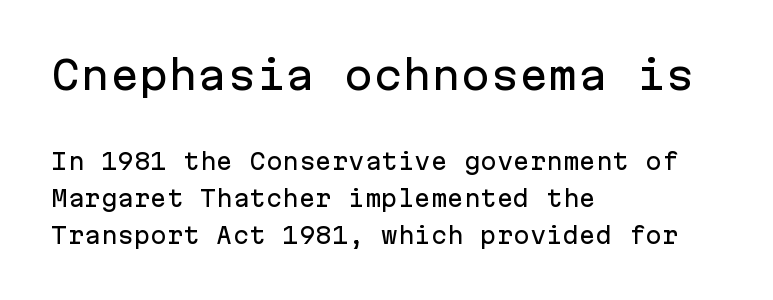
{"serif": "no", "italic": "no", "width": "normal", "stroke_contrast": "low", "x_height": "medium", "monospaced": "yes", "underline": "no", "align": "left", "line_spacing": "normal", "line_spacing_ratio": 1.68, "letter_spacing": "normal", "letter_spacing_em": 0.0, "larger_block": "first", "size_ratio": 1.77, "glyph_px": 39}
